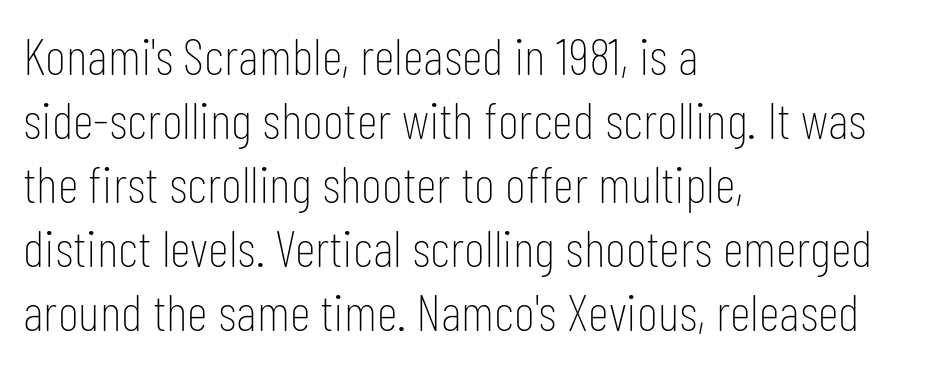
Q: Is the text bold? A: No.
Q: Is the text italic (slanted)? A: No, it is upright.
Q: Is the typeface a serif or a sans-serif typeface? A: Sans-serif.
Q: Is the text underlined? A: No.
Q: How is the paragraph aligned? A: Left-aligned.
Q: Is the spacing between letters normal or unusually wide? A: Normal.
Q: Width (condensed, normal, or wide)? A: Condensed.
Q: Stroke contrast? A: Low.
Q: x-height? A: Medium.
Q: Monospaced? A: No.
